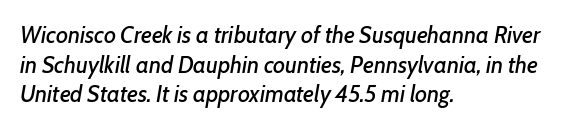
The letters are slanted; this is an italic face. The leading is moderate, giving the passage an even texture. The words here are not underlined. In CSS terms this would be text-align: left. Students, note that the glyphs here touch the page at normal intervals.
